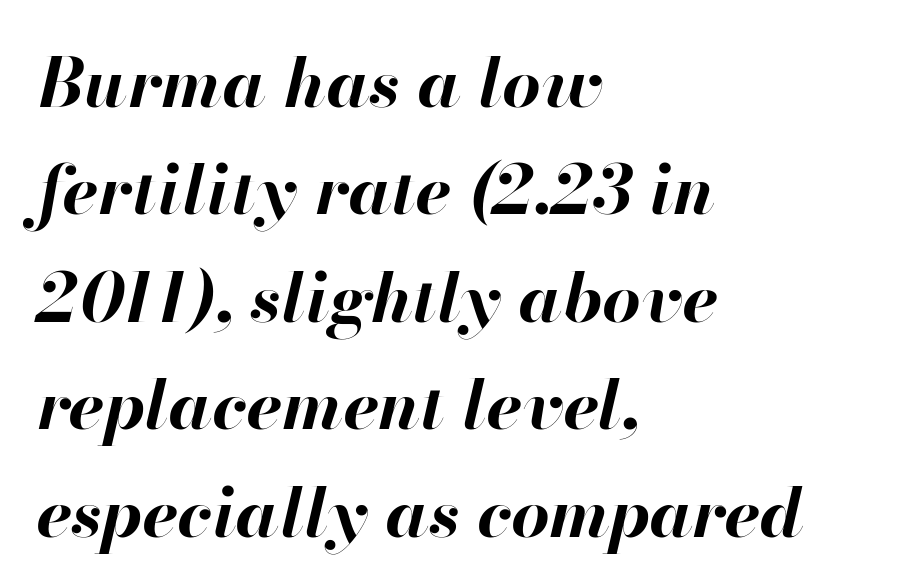
Where is the straight margin? On the left. The rendering applies a slant to the glyphs. These lines are rendered in a variable-pitch font. Set as a true bold cut, around the 700 mark.
